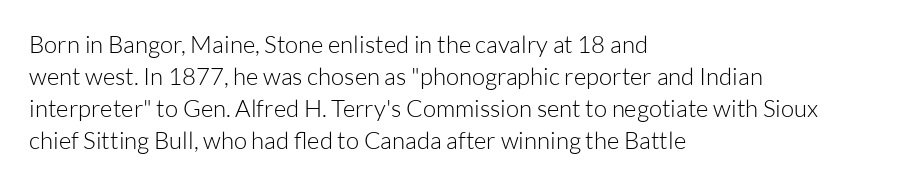
Q: Is the text bold? A: No.
Q: Is the text italic (slanted)? A: No, it is upright.
Q: Is the text underlined? A: No.
Q: How is the paragraph aligned? A: Left-aligned.
Q: Is the spacing between letters normal or unusually wide? A: Normal.
Q: Is the spacing between lines tight, normal or loose? A: Normal.
